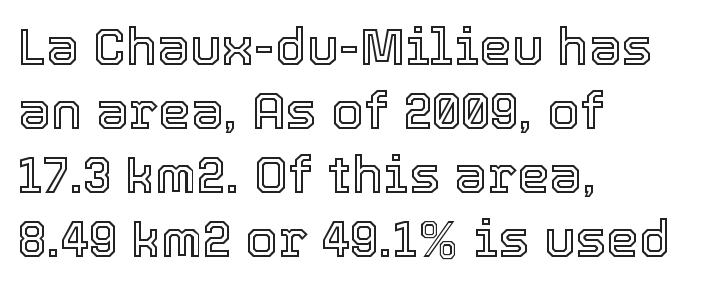
The image shows 52 px text type, upright; set left-aligned, line spacing 1.23x, normal letter spacing, not underlined; a medium x-height.
